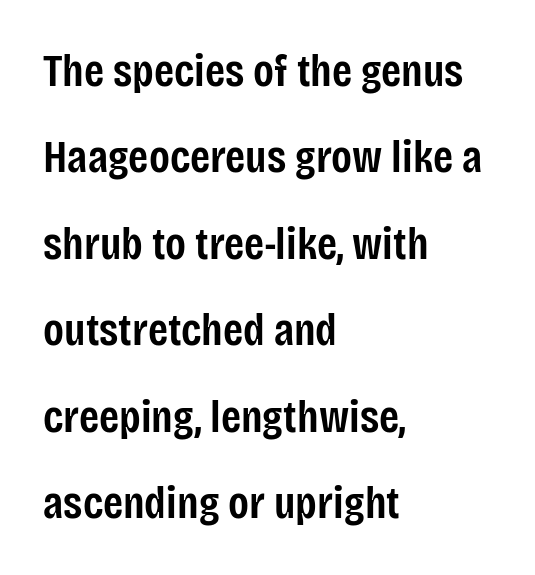
The image shows 46 px semibold, condensed sans-serif type, upright; set left-aligned, line spacing 1.88x, normal letter spacing, not underlined; low stroke contrast and a large x-height.
